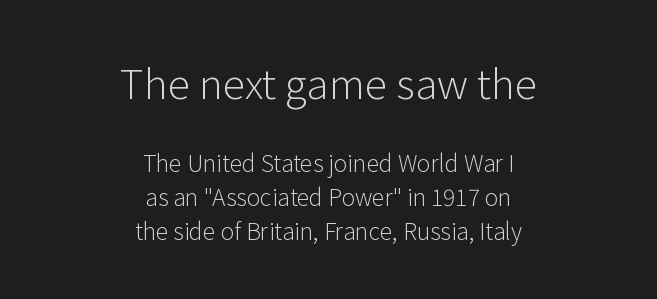
Q: Is the text bold? A: No.
Q: Is the text italic (slanted)? A: No, it is upright.
Q: Is the typeface a serif or a sans-serif typeface? A: Sans-serif.
Q: Is the text underlined? A: No.
Q: How is the paragraph aligned? A: Centered.
Q: Is the spacing between letters normal or unusually wide? A: Normal.
Q: Is the spacing between lines tight, normal or loose? A: Normal.
Q: Which block of text is set in a larger size, the first (top) or the second (bottom)? A: The first (top) one.
Q: Width (condensed, normal, or wide)? A: Normal.
Q: Stroke contrast? A: Low.
Q: x-height? A: Medium.
Q: Monospaced? A: No.
